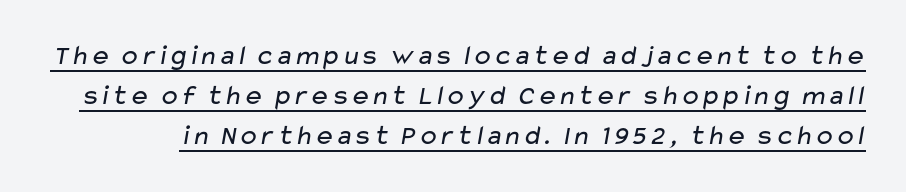
{"serif": "no", "bold": "no", "weight": "regular", "width": "wide", "stroke_contrast": "low", "x_height": "medium", "monospaced": "no", "underline": "yes", "line_spacing": "normal", "line_spacing_ratio": 1.43, "letter_spacing": "normal", "letter_spacing_em": 0.0, "glyph_px": 28}
